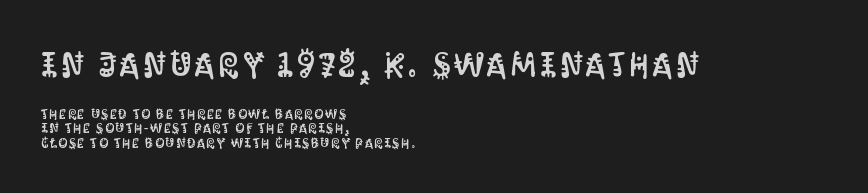
Q: Is the text italic (slanted)? A: No, it is upright.
Q: Is the typeface a serif or a sans-serif typeface? A: Sans-serif.
Q: Is the text underlined? A: No.
Q: How is the paragraph aligned? A: Left-aligned.
Q: Is the spacing between lines tight, normal or loose? A: Tight.
Q: Which block of text is set in a larger size, the first (top) or the second (bottom)? A: The first (top) one.
Q: Width (condensed, normal, or wide)? A: Condensed.
Q: Stroke contrast? A: Medium.
Q: x-height? A: Large.
Q: Monospaced? A: No.
